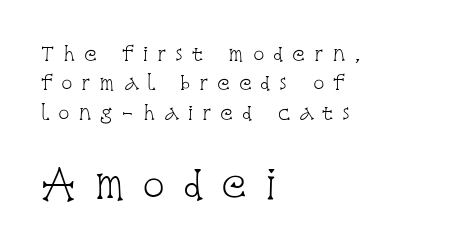
The image shows 38 px light, condensed serif type, upright; set left-aligned, normal line spacing (1.54x), unusually wide letter spacing (+0.46 em), not underlined; the second (bottom) block is 2.0x larger; low stroke contrast and a large x-height.
